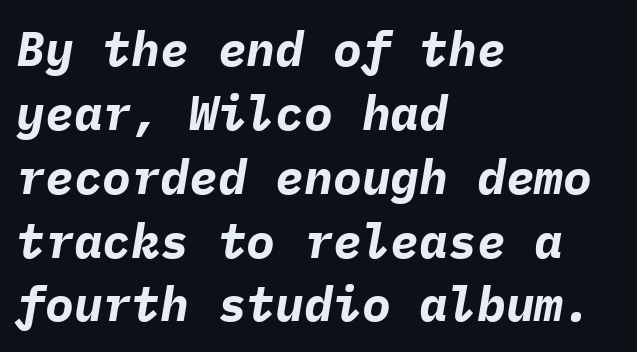
Honestly, there is no underline to notice here at all. The passage shown stacks its lines at a standard gap. Would a proofreader flag this as italicized? Yes. Bold? Absolutely — the strokes are thick and heavy. Between one letter and the next there's only the usual sliver of space. Monospaced: the letters line up in strict vertical columns.
